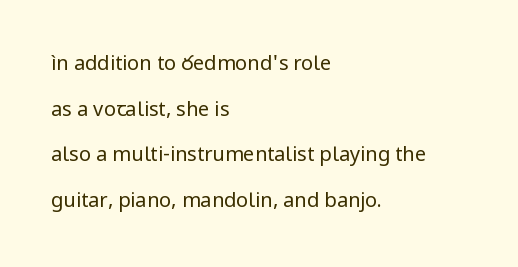
Leftover space on each line is placed entirely after the last word. Students, observe: this is what heavily led, spacious text looks like. Beneath every word, the page is bare. Every character sits straight up, as roman type does.
